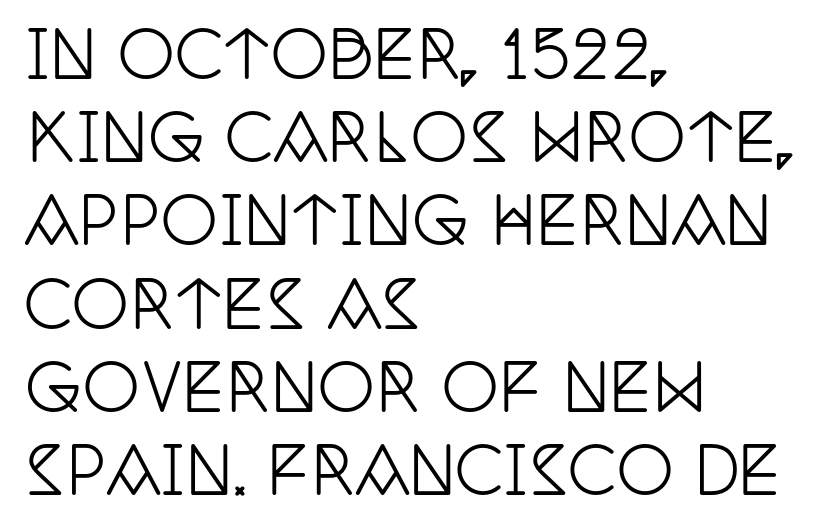
{"serif": "yes", "italic": "no", "width": "condensed", "stroke_contrast": "low", "x_height": "large", "monospaced": "no", "underline": "no", "align": "left", "line_spacing": "normal", "line_spacing_ratio": 1.3, "letter_spacing": "normal", "letter_spacing_em": 0.0, "glyph_px": 64}
